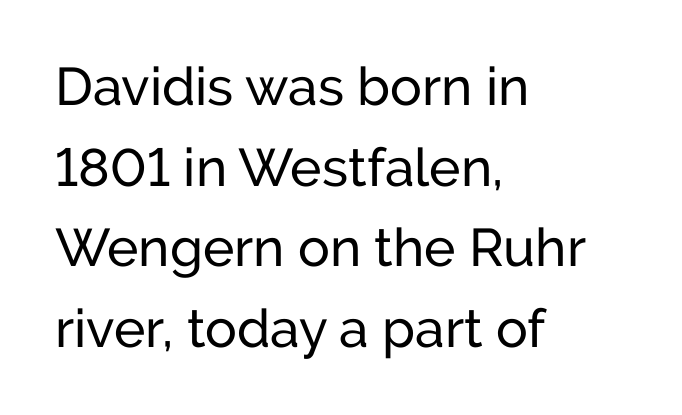
What kind of face is this? One without serifs — a sans. Alignment: flush left. Is the letter spacing exaggerated? No — it looks like the ordinary default. Any mark beneath the type? The region is blank. Normally led — the rows are evenly, conventionally spaced.
